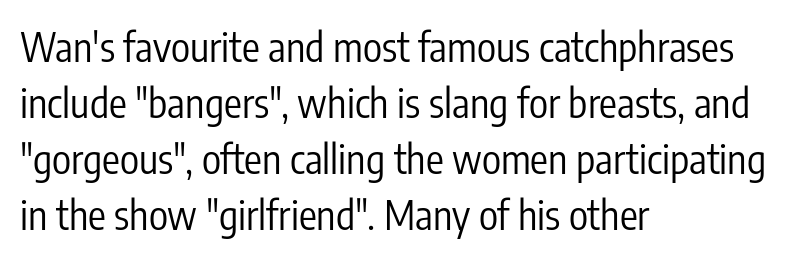
Q: Is the text bold? A: No.
Q: Is the text italic (slanted)? A: No, it is upright.
Q: Is the typeface a serif or a sans-serif typeface? A: Sans-serif.
Q: Is the text underlined? A: No.
Q: How is the paragraph aligned? A: Left-aligned.
Q: Is the spacing between letters normal or unusually wide? A: Normal.
Q: Is the spacing between lines tight, normal or loose? A: Normal.
Q: Width (condensed, normal, or wide)? A: Condensed.
Q: Stroke contrast? A: Low.
Q: x-height? A: Medium.
Q: Monospaced? A: No.
